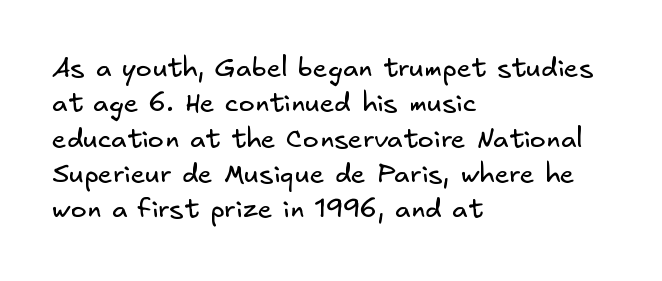
Words float on clear page, feet unadorned. Default kerning and tracking; the words read as compact shapes. Typeset ragged right — the left edge is the straight one. Bold? No — there's no thickening of the strokes. Evenly set lines give the paragraph a standard silhouette.
